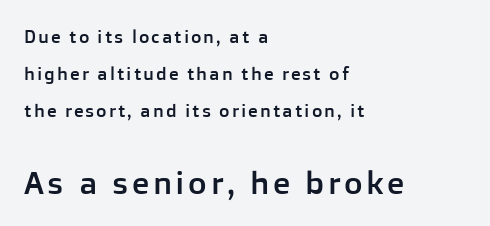
Descenders are the only things crossing below the line. The designer gave the closing block more size than the opening block. You could fit nearly another row in the gap between these rows. A typesetter would call this proportional, since set widths differ per character.
